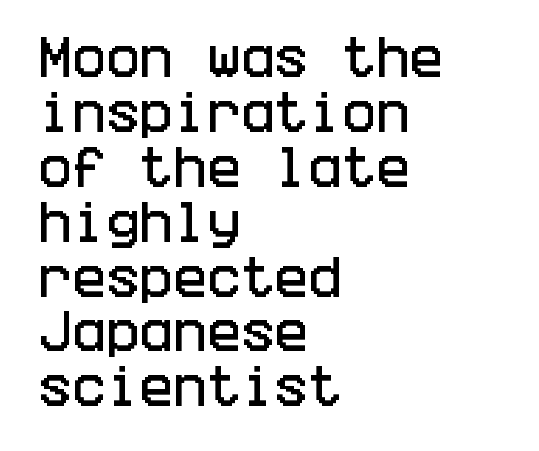
The image shows 45 px condensed sans-serif type, upright; set left-aligned, line spacing 1.22x, normal letter spacing, not underlined; low stroke contrast and a large x-height.
